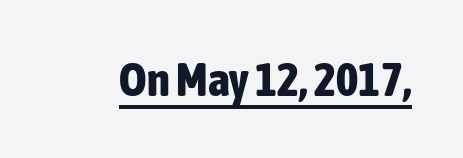
{"serif": "no", "italic": "no", "bold": "yes", "weight": "bold", "width": "condensed", "stroke_contrast": "low", "x_height": "medium", "monospaced": "no", "underline": "yes", "letter_spacing": "normal", "letter_spacing_em": 0.0, "glyph_px": 47}
